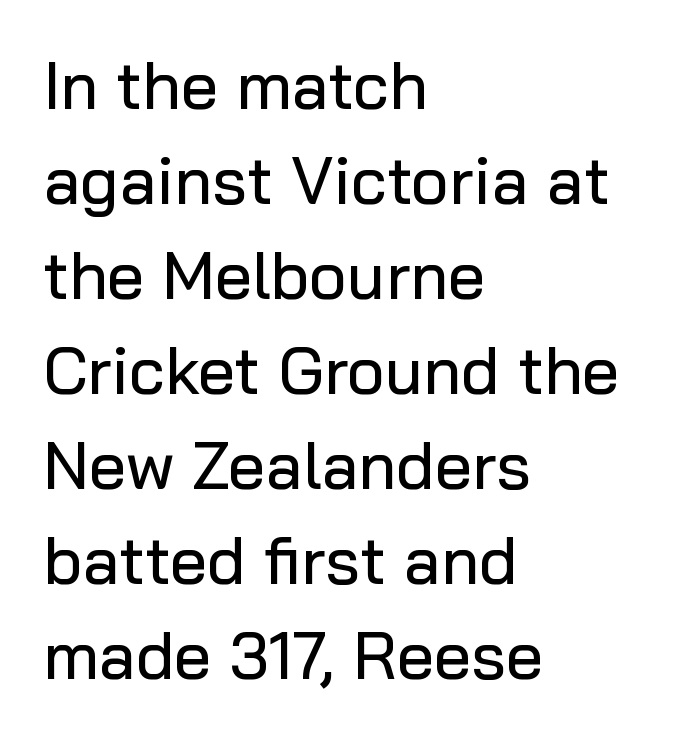
The image shows 66 px sans-serif type, upright; set left-aligned, normal line spacing (1.44x), normal letter spacing, not underlined; low stroke contrast and a medium x-height.
